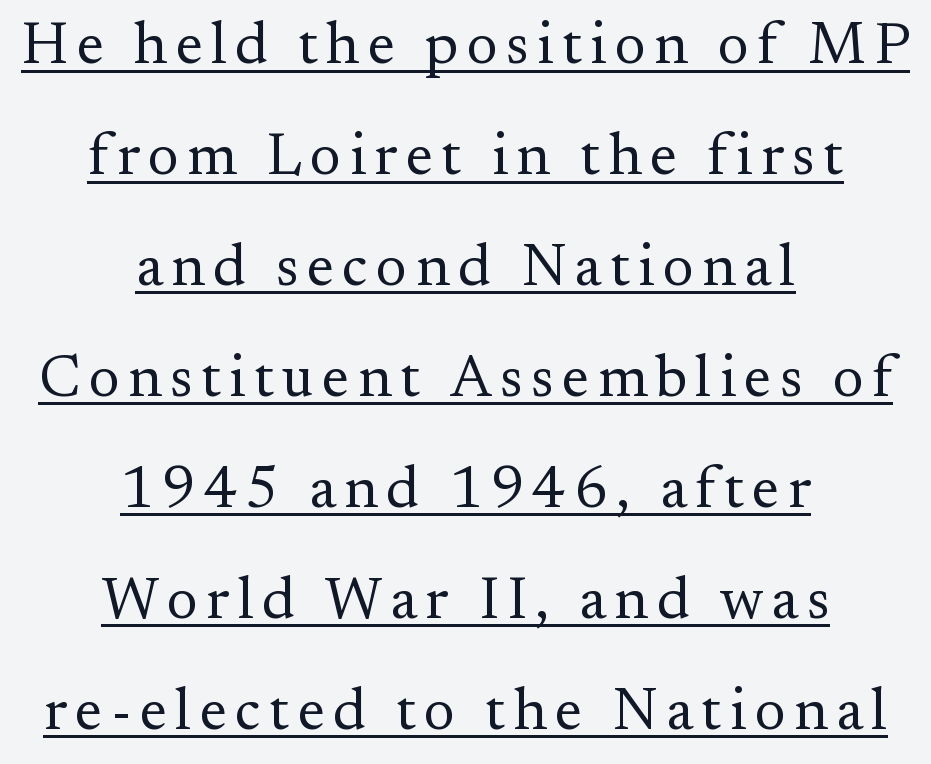
Q: Is the text bold? A: No.
Q: Is the text italic (slanted)? A: No, it is upright.
Q: Is the typeface a serif or a sans-serif typeface? A: Serif.
Q: Is the text underlined? A: Yes.
Q: How is the paragraph aligned? A: Centered.
Q: Width (condensed, normal, or wide)? A: Normal.
Q: Stroke contrast? A: Medium.
Q: x-height? A: Small.
Q: Monospaced? A: No.
